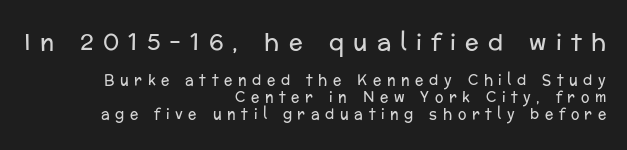
Q: Is the text bold? A: No.
Q: Is the text italic (slanted)? A: No, it is upright.
Q: Is the text underlined? A: No.
Q: How is the paragraph aligned? A: Right-aligned.
Q: Is the spacing between letters normal or unusually wide? A: Unusually wide.
Q: Which block of text is set in a larger size, the first (top) or the second (bottom)? A: The first (top) one.
